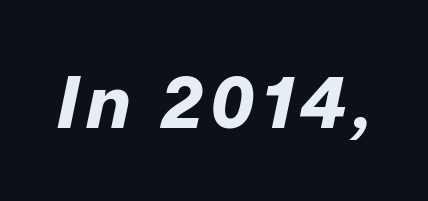
Q: Is the text bold? A: Yes.
Q: Is the text italic (slanted)? A: Yes, it leans right by about 12 degrees.
Q: Is the text underlined? A: No.
Q: Width (condensed, normal, or wide)? A: Normal.
Q: Stroke contrast? A: Low.
Q: x-height? A: Medium.
Q: Monospaced? A: No.
